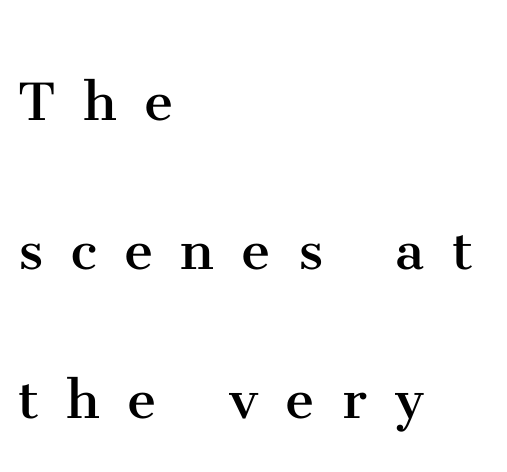
The typesetting does not lean heavy: it is not bold. Typographically, this falls in the serif category. Characters follow at a spacing far wider than the type designer built in. When letters stand straight like this, we call the style roman or upright. The lines in this sample share a left origin and differ only in where they stop. The glyphs are unaccompanied by any horizontal stroke below them.
